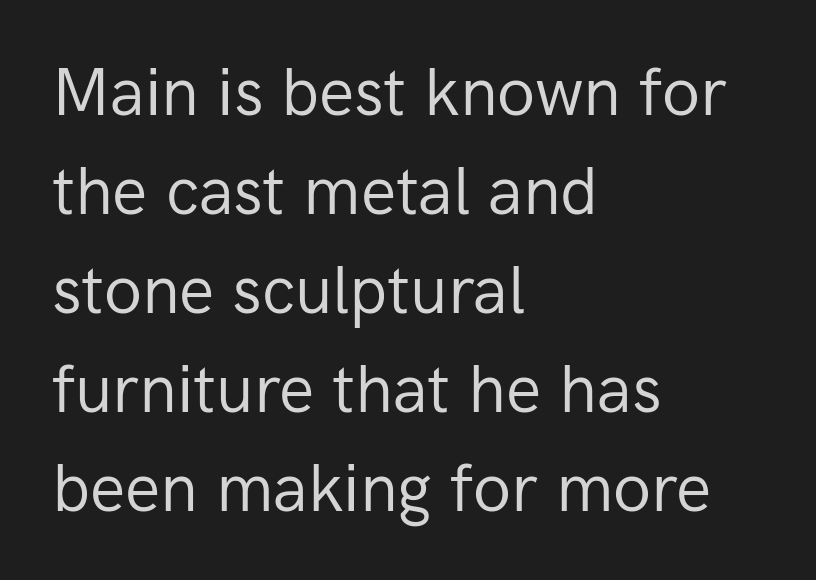
Q: Is the text bold? A: No.
Q: Is the text italic (slanted)? A: No, it is upright.
Q: Is the typeface a serif or a sans-serif typeface? A: Sans-serif.
Q: Is the text underlined? A: No.
Q: How is the paragraph aligned? A: Left-aligned.
Q: Is the spacing between letters normal or unusually wide? A: Normal.
Q: Is the spacing between lines tight, normal or loose? A: Normal.
Q: Width (condensed, normal, or wide)? A: Normal.
Q: Stroke contrast? A: Low.
Q: x-height? A: Medium.
Q: Monospaced? A: No.
